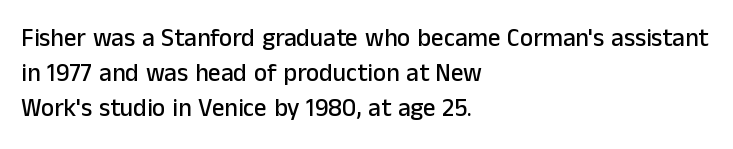
Posture: straight, roman, zero tilt. This rendering uses left alignment, leaving the right contour irregular. This sample keeps an unexceptional amount of space between lines. Bare-footed words on every line.
